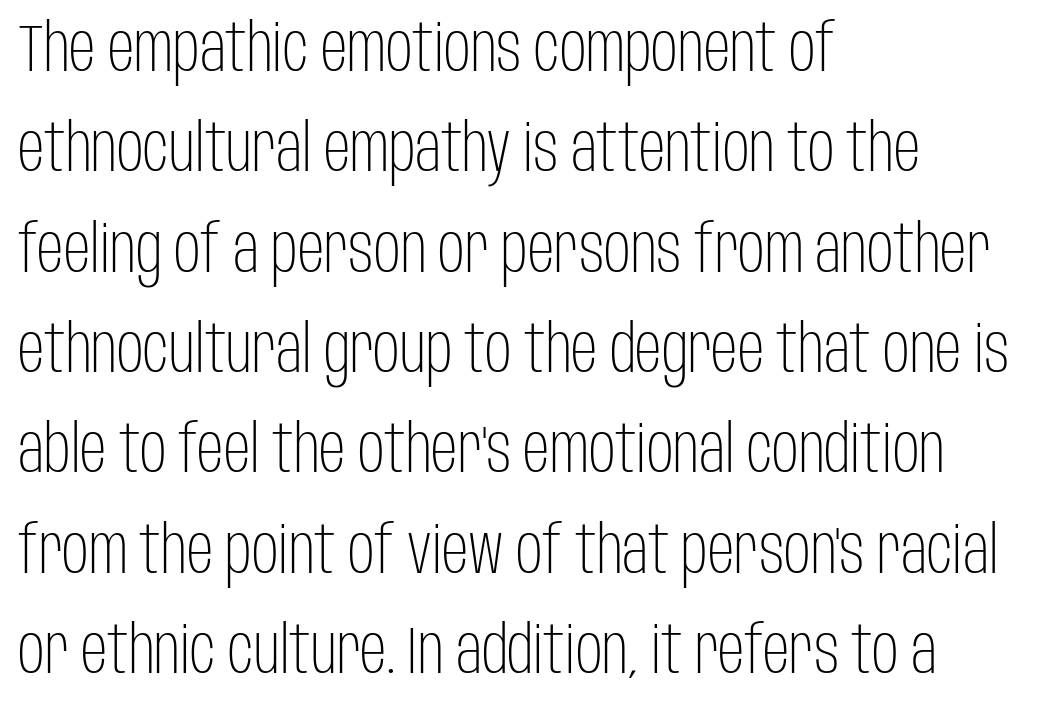
{"serif": "no", "italic": "no", "bold": "no", "weight": "light", "width": "condensed", "stroke_contrast": "low", "x_height": "large", "monospaced": "no", "underline": "no", "align": "left", "line_spacing": "normal", "line_spacing_ratio": 1.52, "letter_spacing": "normal", "letter_spacing_em": 0.0, "glyph_px": 66}
